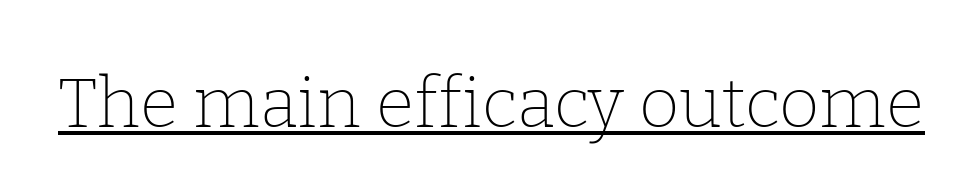
Style check: upright. The typeface chosen for these lines features serifs. Caption: face not bold, strokes unweighted. The passage shown is typed in a proportional face where columns would drift.
